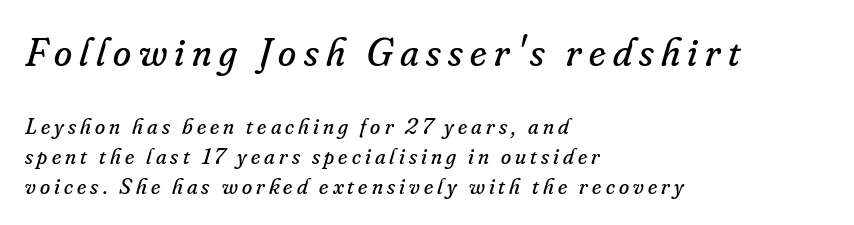
{"serif": "yes", "italic": "yes", "lean": "right", "slant_degrees": 16, "bold": "no", "weight": "regular", "width": "normal", "stroke_contrast": "low", "x_height": "small", "monospaced": "no", "underline": "no", "align": "left", "line_spacing": "normal", "line_spacing_ratio": 1.3, "larger_block": "first", "size_ratio": 1.78, "glyph_px": 41}
